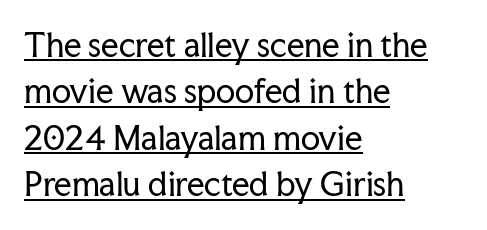
Q: Is the text bold? A: No.
Q: Is the text italic (slanted)? A: No, it is upright.
Q: Is the typeface a serif or a sans-serif typeface? A: Serif.
Q: Is the text underlined? A: Yes.
Q: How is the paragraph aligned? A: Left-aligned.
Q: Is the spacing between letters normal or unusually wide? A: Normal.
Q: Is the spacing between lines tight, normal or loose? A: Normal.
Q: Width (condensed, normal, or wide)? A: Normal.
Q: Stroke contrast? A: Low.
Q: x-height? A: Medium.
Q: Monospaced? A: No.
